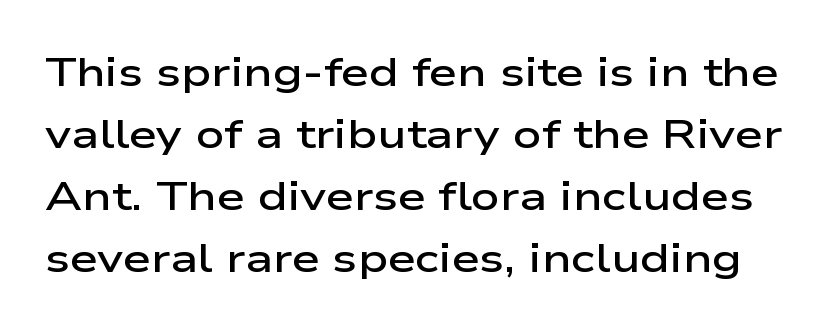
The letterforms sit shoulder to shoulder at normal distance. Is this a fixed-width face? No — the glyphs have proportional, varying widths. Serif or sans? Sans — the stroke terminals are bare. Typographic density is moderately raised because the face is semibold.
